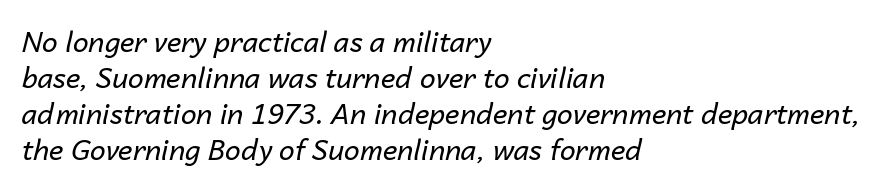
{"italic": "yes", "lean": "right", "slant_degrees": 14, "bold": "no", "weight": "regular", "width": "normal", "stroke_contrast": "low", "x_height": "medium", "monospaced": "no", "underline": "no", "align": "left", "line_spacing": "normal", "line_spacing_ratio": 1.29, "letter_spacing": "normal", "letter_spacing_em": 0.0, "glyph_px": 28}
